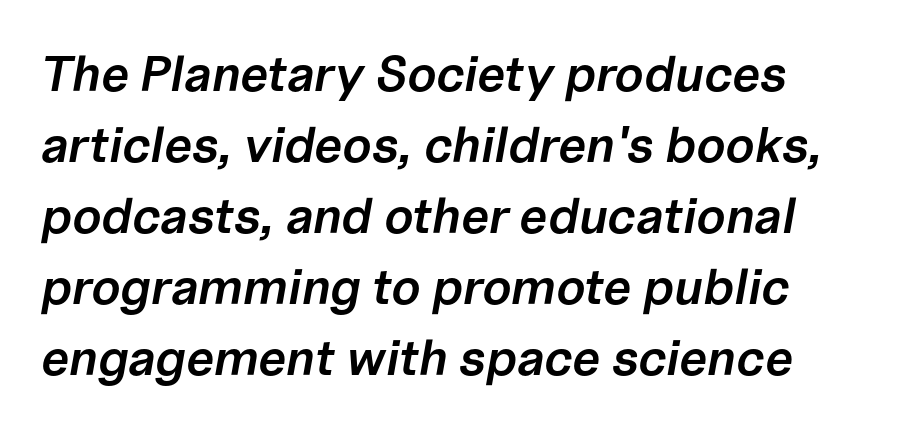
This rendering features lettering with no underline. Line spacing here is normal. Proportional: the letters do not fall into vertical columns. Typesetter's note: demi weight, one step under bold. In terms of letterspacing, this is plain default setting. When letters slant like this, we call the style italic.
